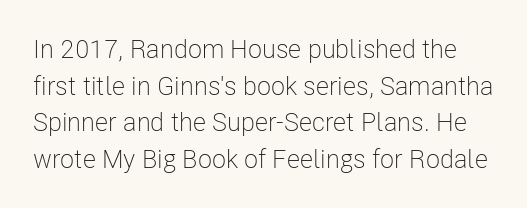
No heavy texture on the line: the type isn't bold. Unmarked baselines from the first word to the last. Reading down the column, the eye jumps a familiar distance to each next line. Each word holds together tightly as a unit, with standard inter-letter gaps. Posture: straight, roman, zero tilt.
